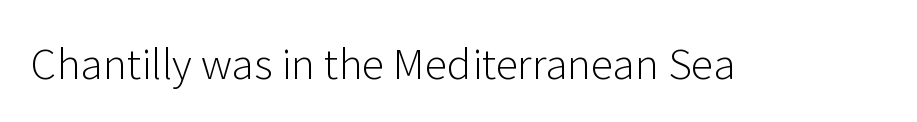
{"serif": "no", "italic": "no", "bold": "no", "weight": "light", "width": "normal", "stroke_contrast": "low", "x_height": "medium", "monospaced": "no", "underline": "no", "letter_spacing": "normal", "letter_spacing_em": 0.0, "glyph_px": 41}
